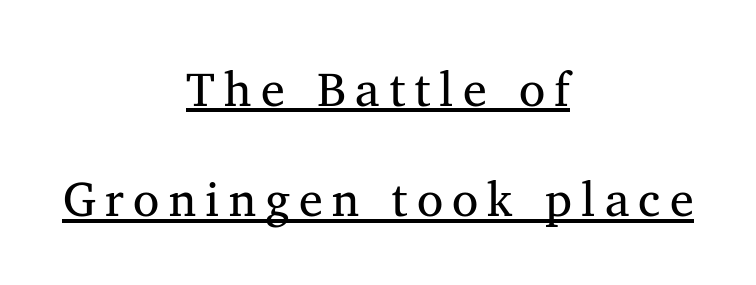
Q: Is the text bold? A: No.
Q: Is the text italic (slanted)? A: No, it is upright.
Q: Is the typeface a serif or a sans-serif typeface? A: Serif.
Q: Is the text underlined? A: Yes.
Q: How is the paragraph aligned? A: Centered.
Q: Is the spacing between lines tight, normal or loose? A: Loose.
Q: Width (condensed, normal, or wide)? A: Normal.
Q: Stroke contrast? A: Medium.
Q: x-height? A: Medium.
Q: Monospaced? A: No.
